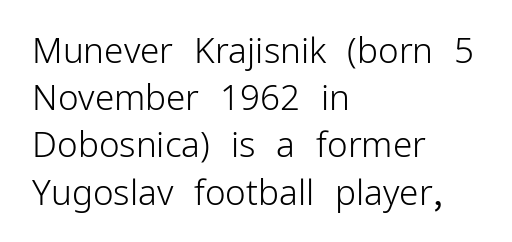
This sample uses an upright cut, with every glyph sitting square on the baseline. Think of a printed novel: that variable character pitch is what you see here. In CSS terms this would be text-align: left. Vertical stems look standard width or narrower in stroke. Observe the absence of serifs on each vertical stroke in this sample. Quick note: underline off.
